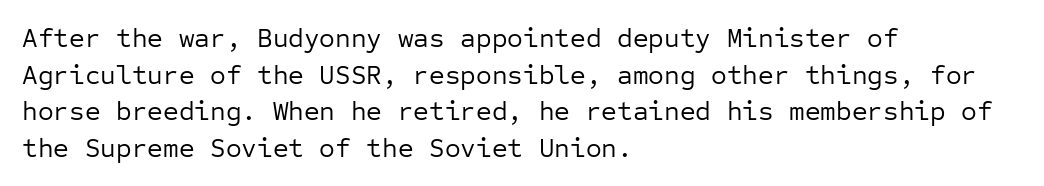
Q: Is the text bold? A: No.
Q: Is the text italic (slanted)? A: No, it is upright.
Q: Is the text underlined? A: No.
Q: How is the paragraph aligned? A: Left-aligned.
Q: Is the spacing between letters normal or unusually wide? A: Normal.
Q: Is the spacing between lines tight, normal or loose? A: Normal.
